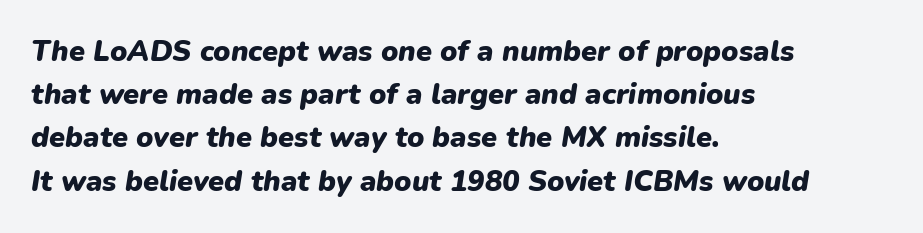
Q: Is the text bold? A: Yes.
Q: Is the text italic (slanted)? A: Yes, it leans right by about 9 degrees.
Q: Is the text underlined? A: No.
Q: How is the paragraph aligned? A: Left-aligned.
Q: Is the spacing between letters normal or unusually wide? A: Normal.
Q: Is the spacing between lines tight, normal or loose? A: Normal.
Q: Width (condensed, normal, or wide)? A: Normal.
Q: Stroke contrast? A: Low.
Q: x-height? A: Medium.
Q: Monospaced? A: No.
